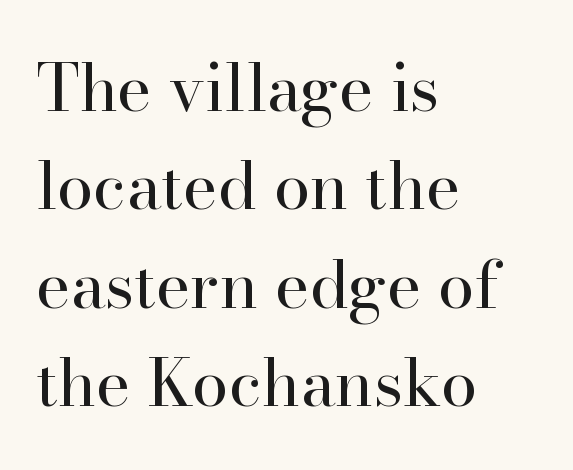
{"serif": "yes", "italic": "no", "bold": "no", "weight": "regular", "width": "normal", "stroke_contrast": "high", "x_height": "small", "monospaced": "no", "underline": "no", "align": "left", "line_spacing": "normal", "line_spacing_ratio": 1.49, "letter_spacing": "normal", "letter_spacing_em": 0.0, "glyph_px": 66}
